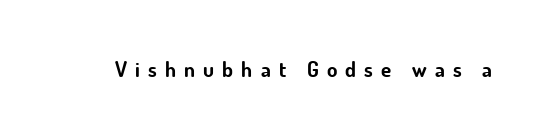
{"italic": "no", "bold": "yes", "underline": "no", "letter_spacing": "wide", "letter_spacing_em": 0.39, "glyph_px": 21}
